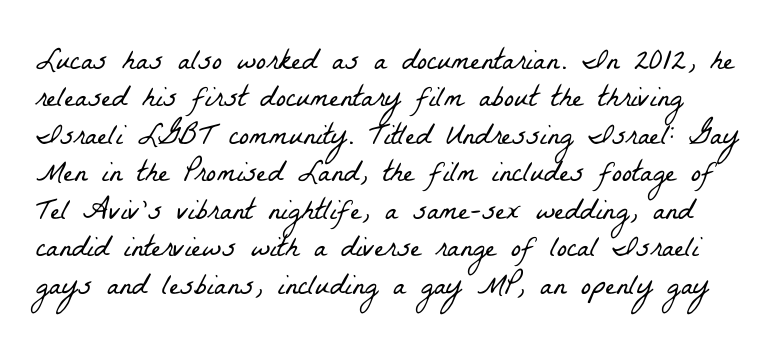
Q: Is the text bold? A: No.
Q: Is the typeface a serif or a sans-serif typeface? A: Serif.
Q: Is the text underlined? A: No.
Q: Is the spacing between letters normal or unusually wide? A: Normal.
Q: Is the spacing between lines tight, normal or loose? A: Normal.
Q: Width (condensed, normal, or wide)? A: Condensed.
Q: Stroke contrast? A: Low.
Q: x-height? A: Medium.
Q: Monospaced? A: No.
